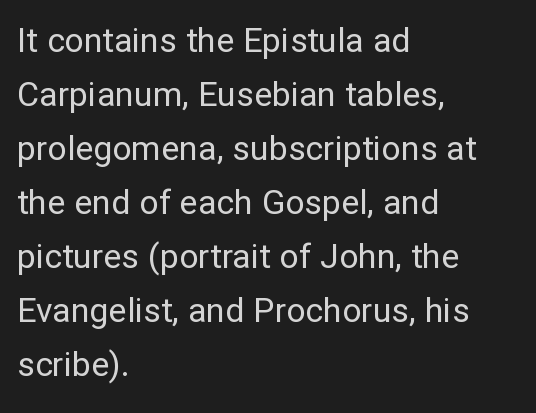
Q: Is the text bold? A: No.
Q: Is the text italic (slanted)? A: No, it is upright.
Q: Is the typeface a serif or a sans-serif typeface? A: Sans-serif.
Q: Is the text underlined? A: No.
Q: How is the paragraph aligned? A: Left-aligned.
Q: Is the spacing between letters normal or unusually wide? A: Normal.
Q: Is the spacing between lines tight, normal or loose? A: Normal.
Q: Width (condensed, normal, or wide)? A: Normal.
Q: Stroke contrast? A: Low.
Q: x-height? A: Medium.
Q: Monospaced? A: No.
